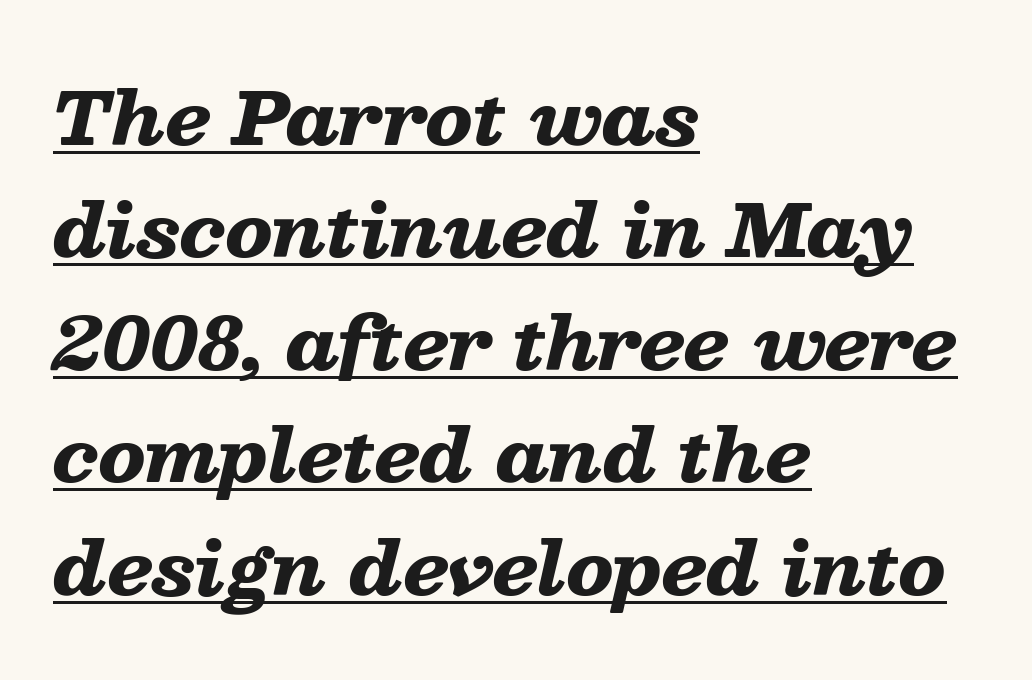
{"italic": "yes", "lean": "right", "slant_degrees": 13, "bold": "yes", "weight": "heavy", "width": "wide", "stroke_contrast": "low", "x_height": "medium", "monospaced": "no", "underline": "yes", "align": "left", "line_spacing": "normal", "line_spacing_ratio": 1.54, "letter_spacing": "normal", "letter_spacing_em": 0.0, "glyph_px": 73}
